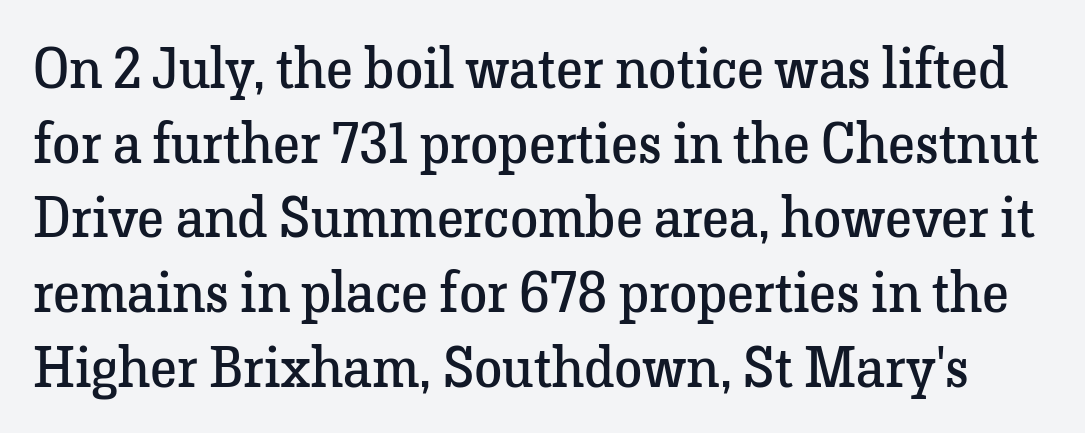
The image shows 57 px regular-weight serif type, upright; set normal line spacing (1.31x), normal letter spacing, not underlined; low stroke contrast and a medium x-height.
